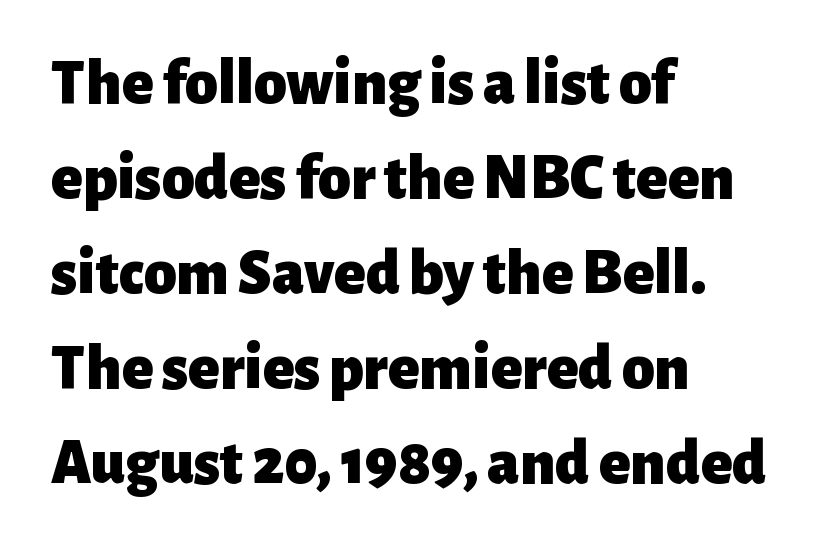
Observe the absence of serifs on each vertical stroke in this sample. Nobody drew a line under any word here. A typesetter would call this leading conventional body-copy spacing. The setting favours the left margin, as ordinary paragraphs usually do. Caption: standard tracking, unaltered.
